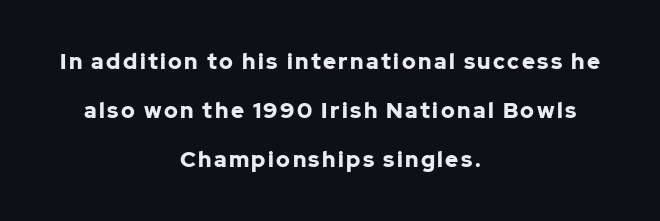
The image shows 22 px bold type, upright; set centered, loose line spacing (2.23x), not underlined.
